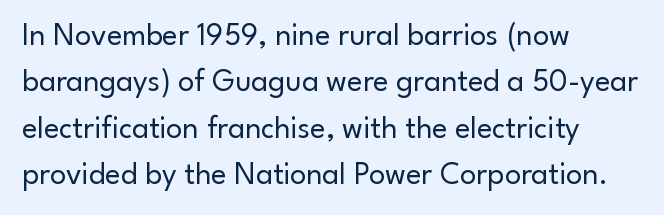
The image shows 32 px regular-weight sans-serif type, upright; set left-aligned, normal line spacing (1.45x), normal letter spacing, not underlined; low stroke contrast and a small x-height.
